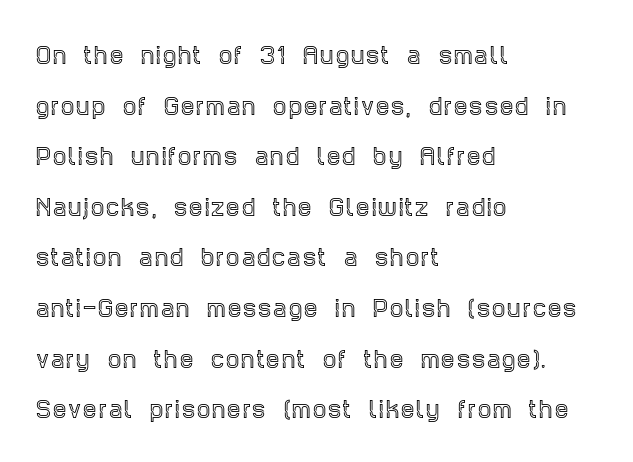
Q: Is the text italic (slanted)? A: No, it is upright.
Q: Is the text underlined? A: No.
Q: How is the paragraph aligned? A: Left-aligned.
Q: Is the spacing between lines tight, normal or loose? A: Loose.
